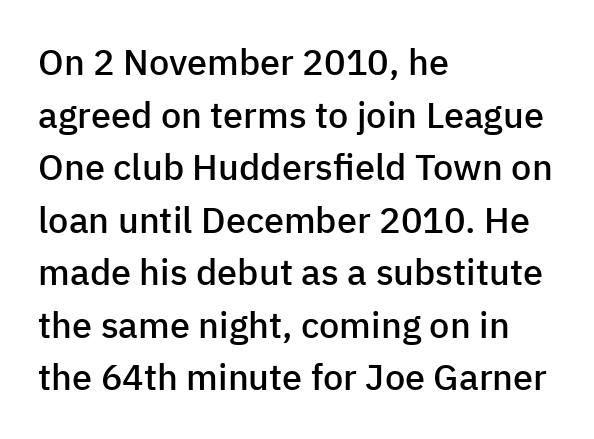
How heavy is the stroke? Medium-heavy — a semibold, shy of bold. Does the leading feel generous? No, just average. In CSS terms this would be text-align: left. The string is rendered with underlining switched off. Each letter keeps its own natural width here, so spacing adapts to shape.
